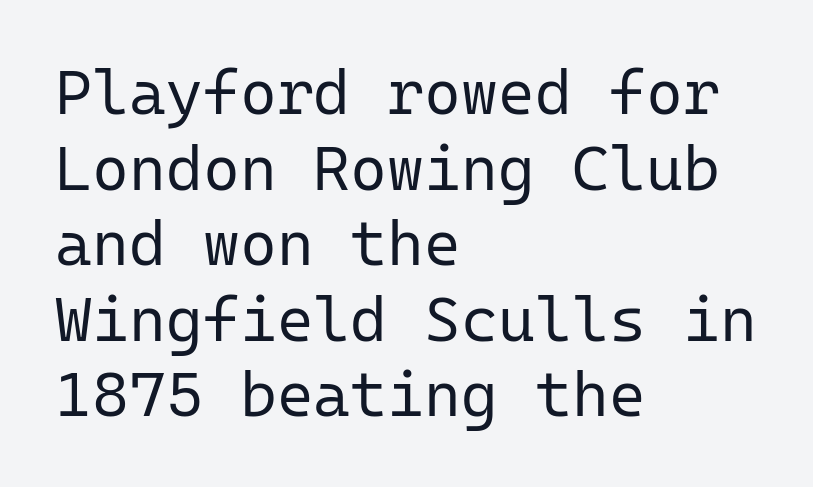
Q: Is the text bold? A: No.
Q: Is the text italic (slanted)? A: No, it is upright.
Q: Is the typeface a serif or a sans-serif typeface? A: Sans-serif.
Q: Is the text underlined? A: No.
Q: How is the paragraph aligned? A: Left-aligned.
Q: Is the spacing between letters normal or unusually wide? A: Normal.
Q: Width (condensed, normal, or wide)? A: Normal.
Q: Stroke contrast? A: Low.
Q: x-height? A: Medium.
Q: Monospaced? A: Yes.
